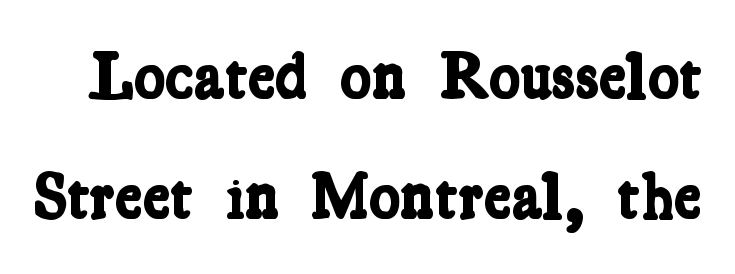
Q: Is the text bold? A: Yes.
Q: Is the typeface a serif or a sans-serif typeface? A: Serif.
Q: Is the text underlined? A: No.
Q: Is the spacing between letters normal or unusually wide? A: Normal.
Q: Width (condensed, normal, or wide)? A: Condensed.
Q: Stroke contrast? A: Low.
Q: x-height? A: Medium.
Q: Monospaced? A: No.
